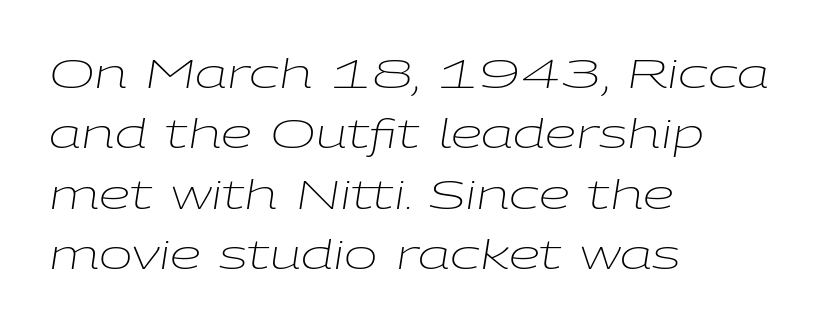
The image shows 40 px light, wide type, italic (leaning right); set left-aligned, normal line spacing (1.51x), normal letter spacing, not underlined; low stroke contrast and a medium x-height.
